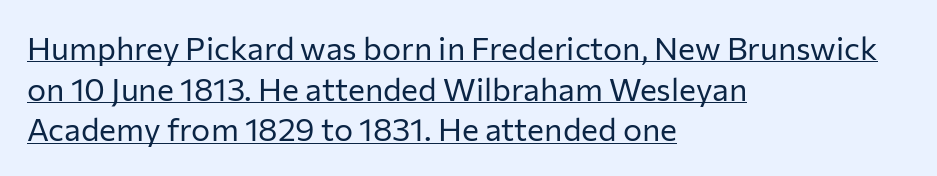
The image shows 32 px regular-weight sans-serif type, upright; set left-aligned, normal line spacing (1.27x), normal letter spacing, underlined; low stroke contrast and a medium x-height.
